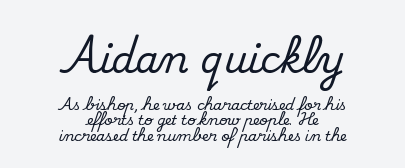
How are the letters spaced? Ordinarily, with no added tracking. Has an underline been added? It has not. Which of the two is more prominent by size? The first, at the top.
